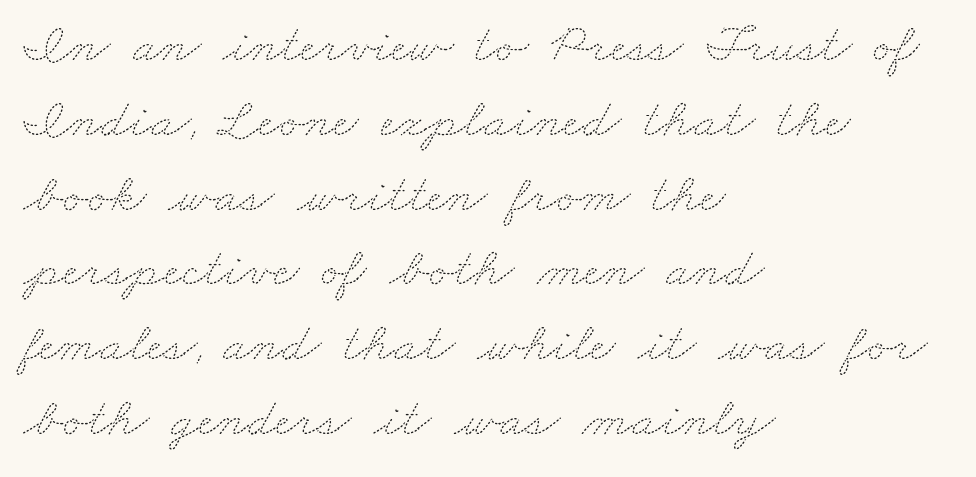
Q: Is the text bold? A: No.
Q: Is the text underlined? A: No.
Q: How is the paragraph aligned? A: Left-aligned.
Q: Is the spacing between letters normal or unusually wide? A: Normal.
Q: Is the spacing between lines tight, normal or loose? A: Normal.
Q: Width (condensed, normal, or wide)? A: Wide.
Q: Stroke contrast? A: Medium.
Q: x-height? A: Small.
Q: Monospaced? A: No.
